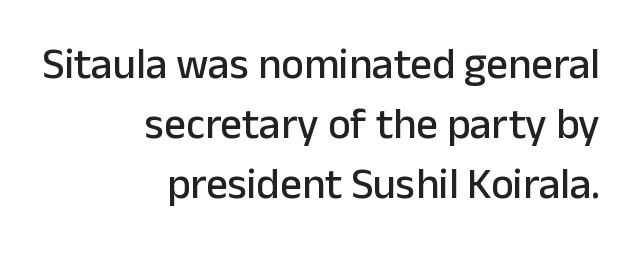
{"serif": "no", "italic": "no", "width": "normal", "stroke_contrast": "low", "x_height": "medium", "monospaced": "no", "underline": "no", "align": "right", "line_spacing": "normal", "line_spacing_ratio": 1.39, "letter_spacing": "normal", "letter_spacing_em": 0.0, "glyph_px": 43}
